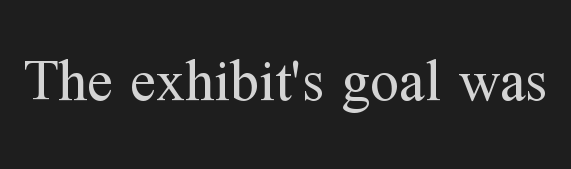
In terms of letterspacing, this is plain default setting. Stroke terminals: seriffed. Quick note: underline off. Italic? Not at all — the glyphs are vertical. Proportional: the letters do not fall into vertical columns. Counters stay open thanks to moderate or lighter strokes.
